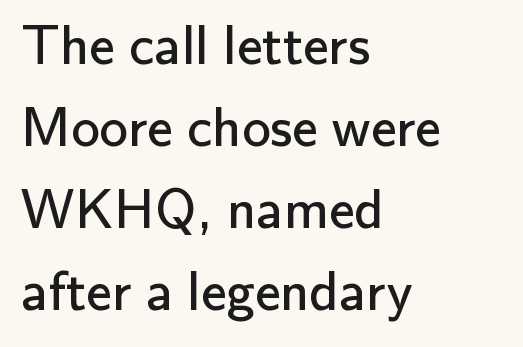
The image shows 57 px regular-weight sans-serif type, upright; set left-aligned, normal line spacing (1.44x), normal letter spacing, not underlined; low stroke contrast and a small x-height.
